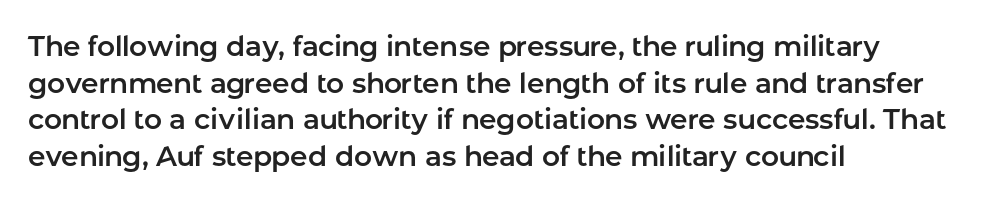
Q: Is the text italic (slanted)? A: No, it is upright.
Q: Is the typeface a serif or a sans-serif typeface? A: Sans-serif.
Q: Is the text underlined? A: No.
Q: How is the paragraph aligned? A: Left-aligned.
Q: Is the spacing between letters normal or unusually wide? A: Normal.
Q: Is the spacing between lines tight, normal or loose? A: Normal.
Q: Width (condensed, normal, or wide)? A: Normal.
Q: Stroke contrast? A: Low.
Q: x-height? A: Medium.
Q: Monospaced? A: No.
